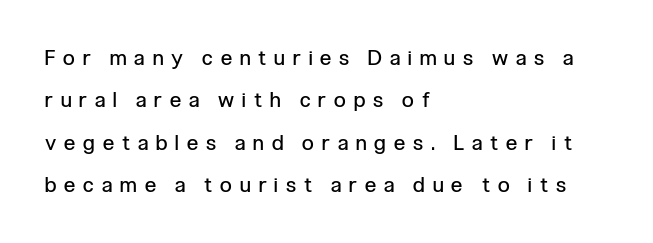
Q: Is the text bold? A: No.
Q: Is the text italic (slanted)? A: No, it is upright.
Q: Is the text underlined? A: No.
Q: How is the paragraph aligned? A: Left-aligned.
Q: Is the spacing between letters normal or unusually wide? A: Unusually wide.
Q: Is the spacing between lines tight, normal or loose? A: Loose.
